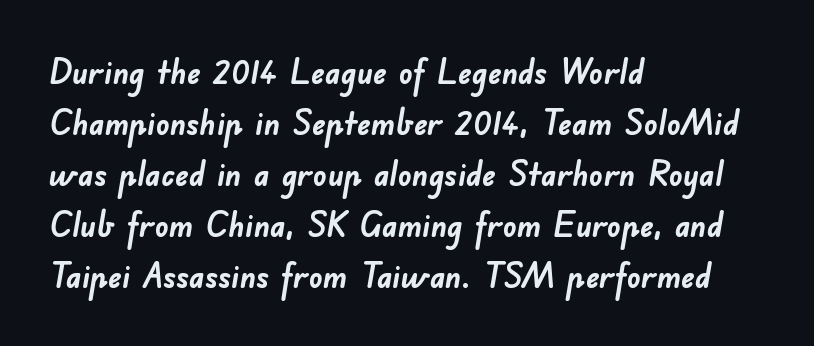
The image shows 34 px semibold sans-serif type; set left-aligned, normal line spacing (1.5x), normal letter spacing, not underlined; low stroke contrast and a small x-height.
